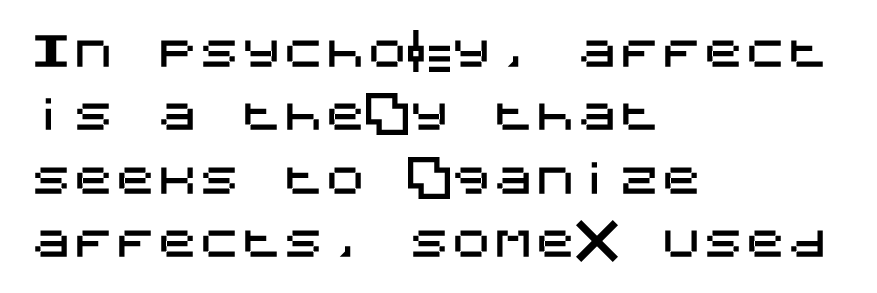
{"serif": "no", "italic": "no", "width": "normal", "stroke_contrast": "medium", "x_height": "large", "underline": "no", "align": "left", "line_spacing": "normal", "line_spacing_ratio": 1.51, "letter_spacing": "normal", "letter_spacing_em": 0.0, "glyph_px": 42}
